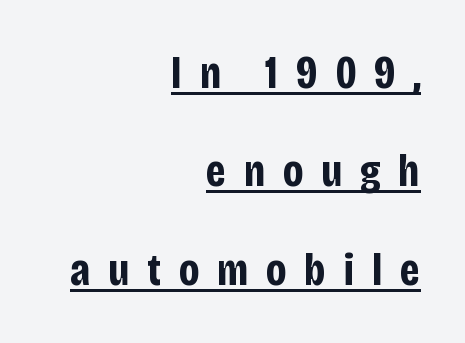
Every word sits above its own underline. Think of a printed novel: that variable character pitch is what you see here. This sample uses an upright cut, with every glyph sitting square on the baseline. Characters follow at a spacing far wider than the type designer built in.
